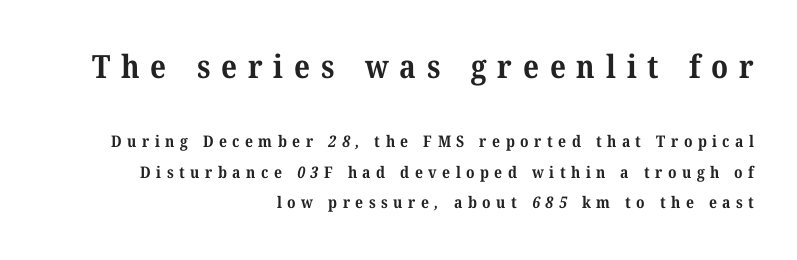
Every row of glyphs terminates at an identical x-position on the right. The face used here is proportionally spaced, like ordinary book or web type. A serif font was chosen for this passage. Just letters on the line, the space beneath them empty. Does the bottom block carry the larger type? No, the top block does. This is heavy type, rendered in bold.
